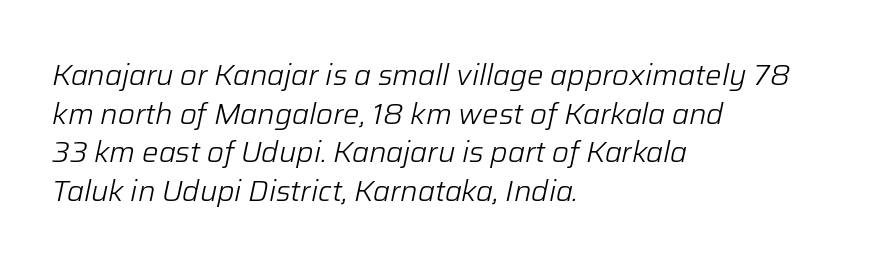
Q: Is the text bold? A: No.
Q: Is the text italic (slanted)? A: Yes, it leans right by about 12 degrees.
Q: Is the text underlined? A: No.
Q: How is the paragraph aligned? A: Left-aligned.
Q: Is the spacing between letters normal or unusually wide? A: Normal.
Q: Is the spacing between lines tight, normal or loose? A: Normal.
Q: Width (condensed, normal, or wide)? A: Normal.
Q: Stroke contrast? A: Low.
Q: x-height? A: Medium.
Q: Monospaced? A: No.
